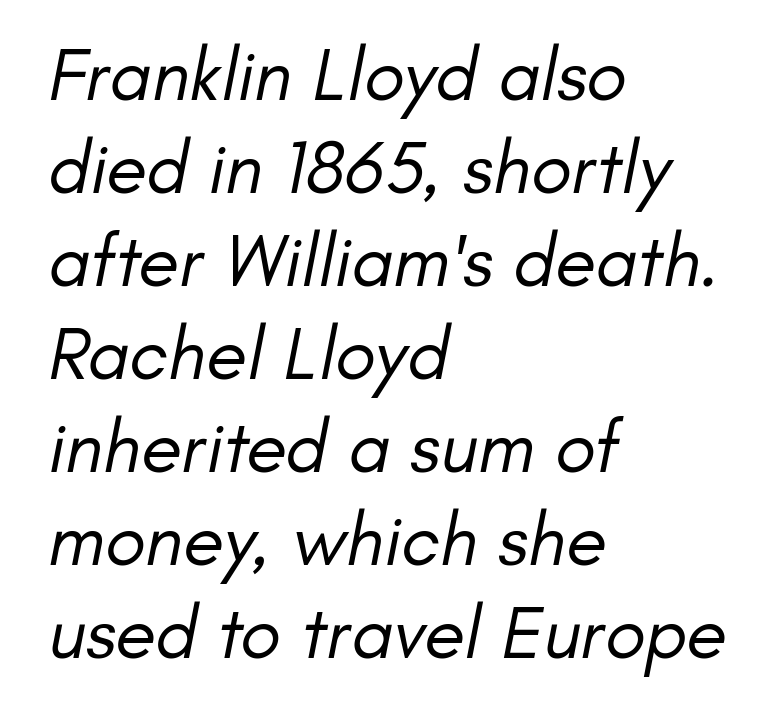
Q: Is the text bold? A: No.
Q: Is the typeface a serif or a sans-serif typeface? A: Sans-serif.
Q: Is the text underlined? A: No.
Q: How is the paragraph aligned? A: Left-aligned.
Q: Is the spacing between letters normal or unusually wide? A: Normal.
Q: Width (condensed, normal, or wide)? A: Normal.
Q: Stroke contrast? A: Low.
Q: x-height? A: Small.
Q: Monospaced? A: No.
